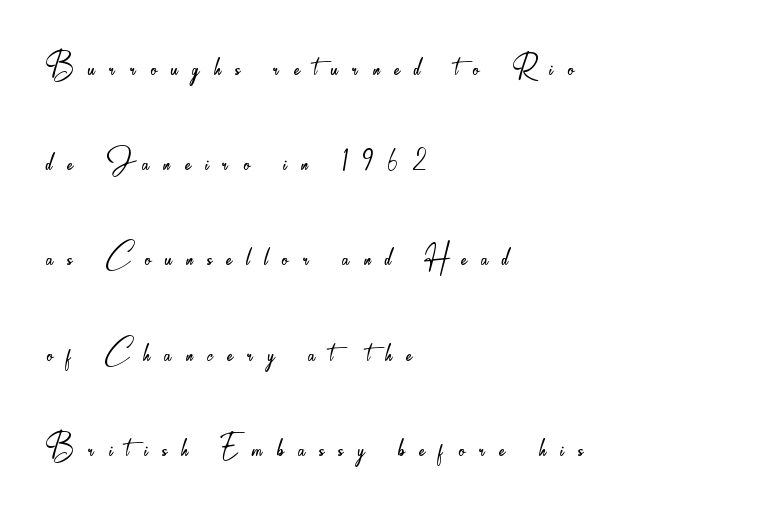
The tracking reads as deliberately expanded to a designer's eye. Note the varied advance widths — an 'i' is clearly narrower than an 'm'. Decoration check: the copy has no underline.
